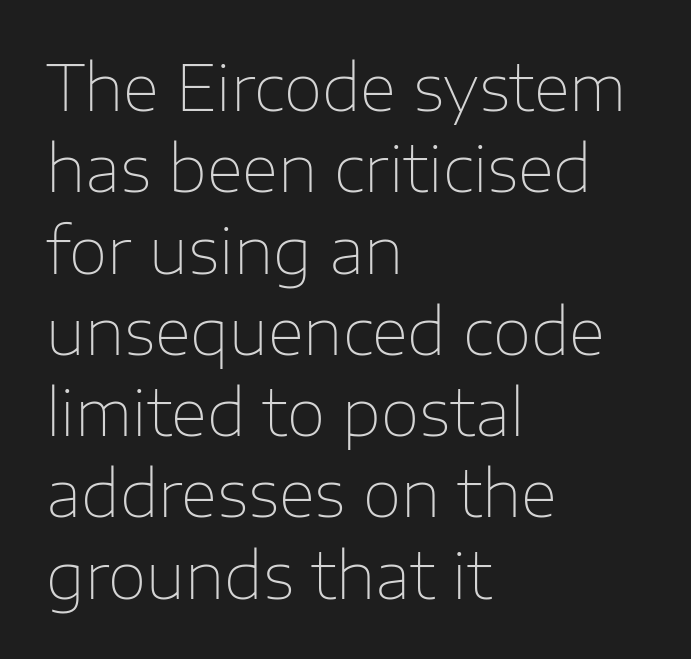
The image shows 63 px thin sans-serif type, upright; set left-aligned, normal line spacing (1.29x), normal letter spacing, not underlined; low stroke contrast and a medium x-height.
